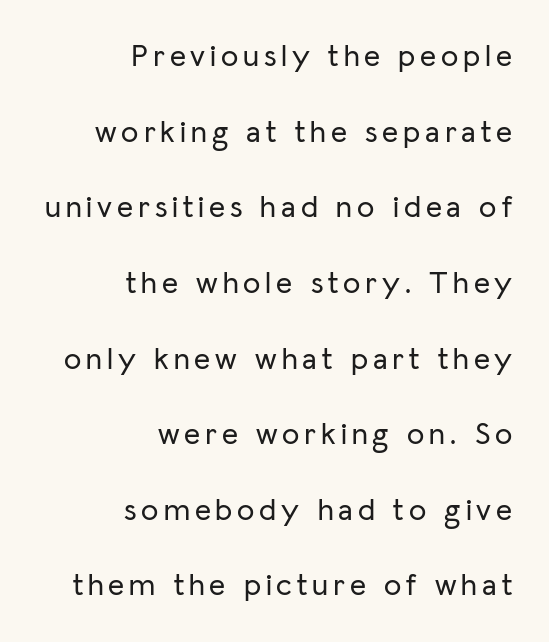
The rendering shows plain stroke endings on the letterforms — a sans-serif design. Is there any slant? The stems are plumb. The compositor pushed each line to the right boundary. Proportional: the letters do not fall into vertical columns. Rule under the text: the space is simply empty.
